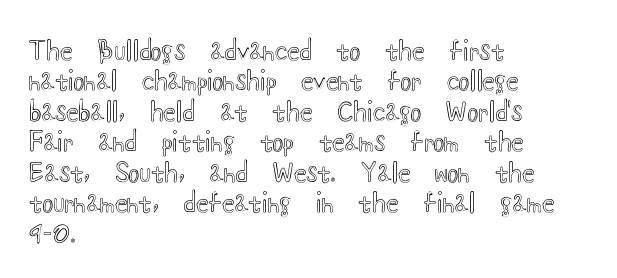
{"italic": "no", "underline": "no", "align": "left", "line_spacing_ratio": 1.22, "letter_spacing": "normal", "letter_spacing_em": 0.0, "glyph_px": 25}
